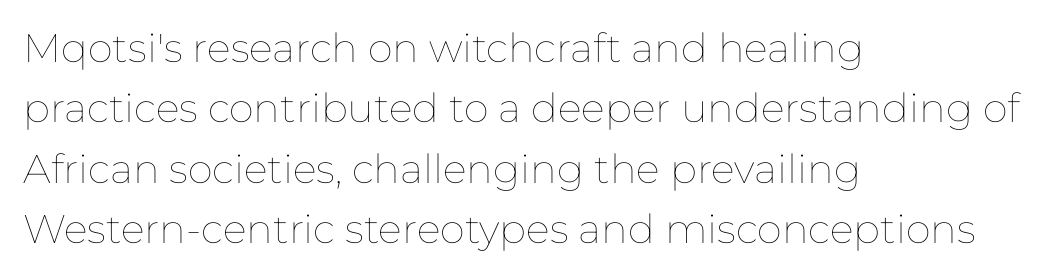
{"italic": "no", "bold": "no", "weight": "thin", "width": "normal", "stroke_contrast": "low", "x_height": "medium", "monospaced": "no", "underline": "no", "align": "left", "line_spacing": "normal", "line_spacing_ratio": 1.51, "letter_spacing": "normal", "letter_spacing_em": 0.0, "glyph_px": 40}
